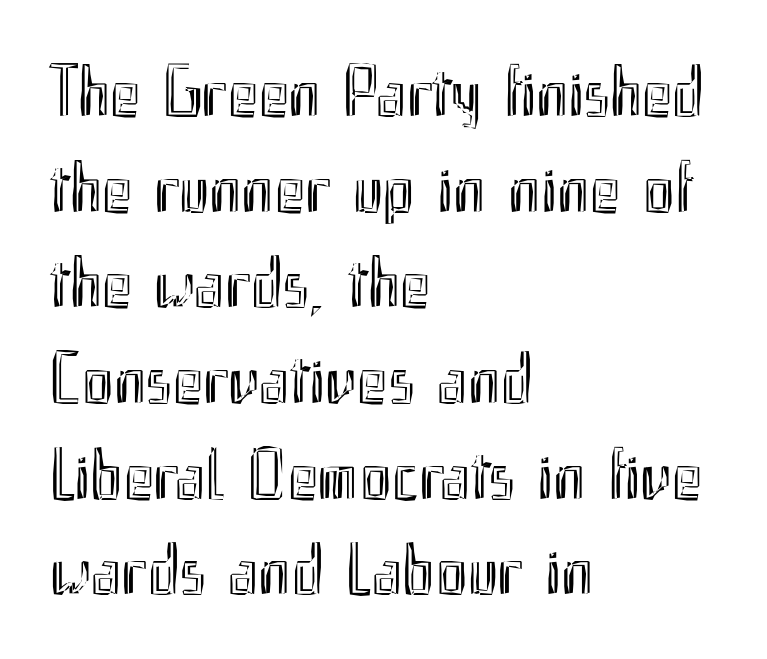
The image shows 73 px condensed type, upright; set left-aligned, normal line spacing (1.31x), normal letter spacing, not underlined; a small x-height.
